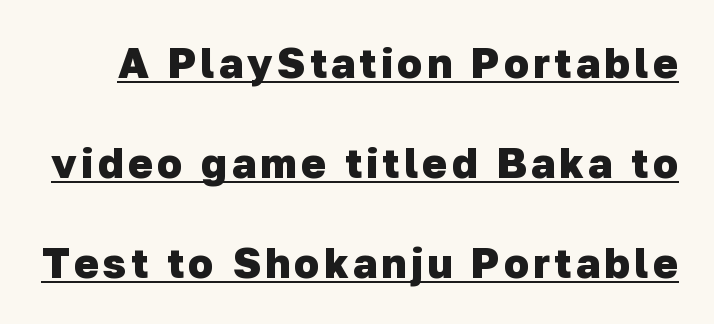
The image shows 42 px heavy sans-serif type; set loose line spacing (2.38x), underlined; low stroke contrast and a medium x-height.
